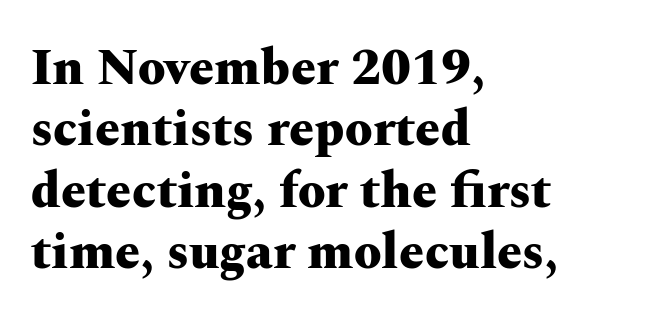
The image shows 50 px heavy, wide serif type, upright; set left-aligned, line spacing 1.23x, normal letter spacing, not underlined; medium stroke contrast and a medium x-height.
